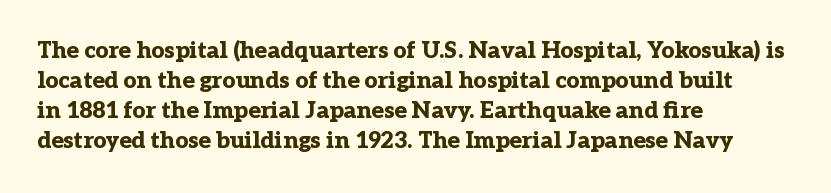
Q: Is the text bold? A: Yes.
Q: Is the text italic (slanted)? A: No, it is upright.
Q: Is the text underlined? A: No.
Q: How is the paragraph aligned? A: Left-aligned.
Q: Is the spacing between letters normal or unusually wide? A: Normal.
Q: Is the spacing between lines tight, normal or loose? A: Normal.
